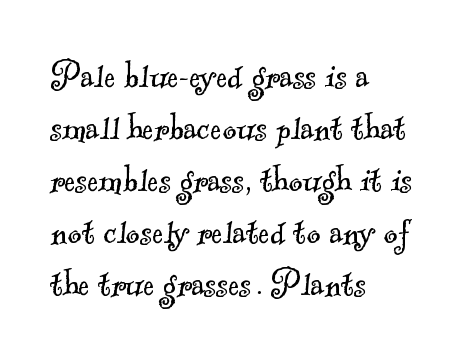
The image shows 42 px light serif type; set left-aligned, line spacing 1.24x, normal letter spacing, not underlined; a small x-height.
